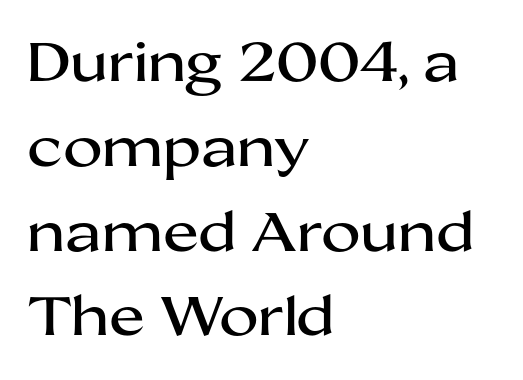
{"italic": "no", "width": "wide", "stroke_contrast": "medium", "x_height": "medium", "monospaced": "no", "underline": "no", "align": "left", "line_spacing": "normal", "line_spacing_ratio": 1.57, "letter_spacing": "normal", "letter_spacing_em": 0.0, "glyph_px": 54}
